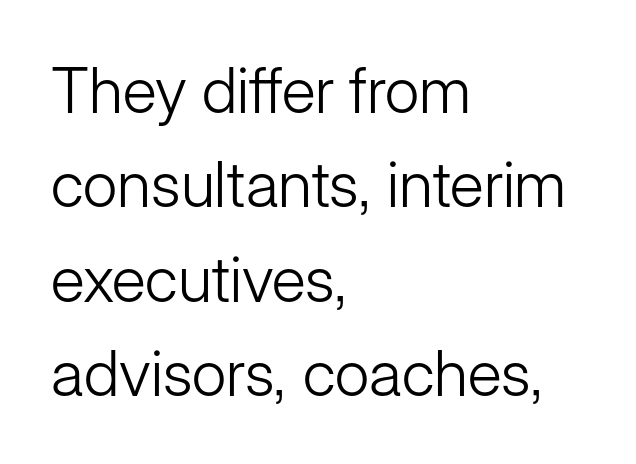
Has an underline been added? It has not. Caption: standard tracking, unaltered. The type family on display is of the sans-serif kind. If you drew a line through each stem, it would be perfectly vertical.
